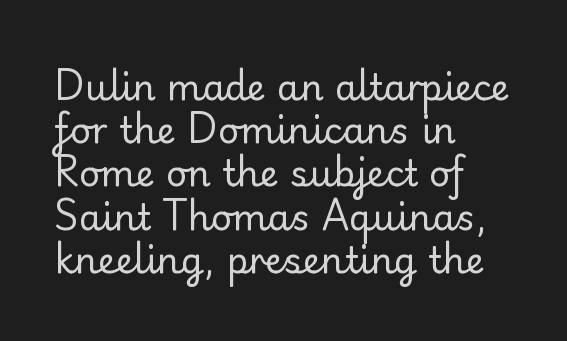
Q: Is the text bold? A: No.
Q: Is the text italic (slanted)? A: No, it is upright.
Q: Is the typeface a serif or a sans-serif typeface? A: Serif.
Q: Is the text underlined? A: No.
Q: How is the paragraph aligned? A: Left-aligned.
Q: Is the spacing between letters normal or unusually wide? A: Normal.
Q: Width (condensed, normal, or wide)? A: Normal.
Q: Stroke contrast? A: Low.
Q: x-height? A: Small.
Q: Monospaced? A: No.
